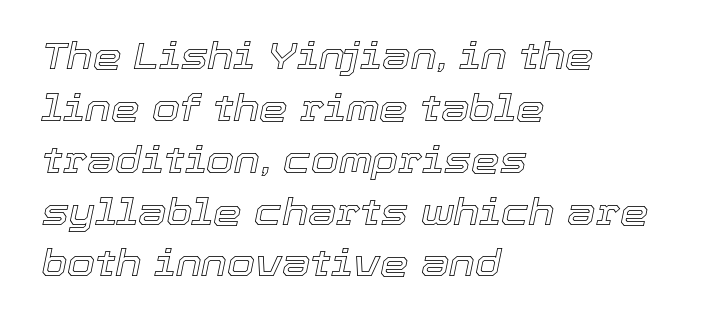
Q: Is the text italic (slanted)? A: Yes, it leans right by about 12 degrees.
Q: Is the text underlined? A: No.
Q: How is the paragraph aligned? A: Left-aligned.
Q: Is the spacing between letters normal or unusually wide? A: Normal.
Q: Is the spacing between lines tight, normal or loose? A: Normal.
Q: Width (condensed, normal, or wide)? A: Normal.
Q: x-height? A: Medium.
Q: Monospaced? A: No.
